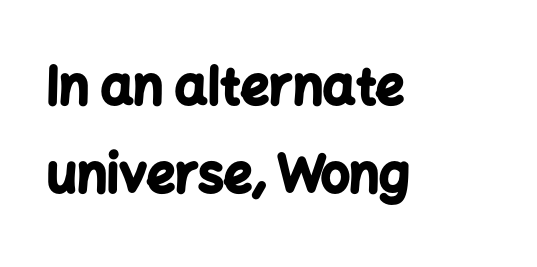
Q: Is the text bold? A: Yes.
Q: Is the text italic (slanted)? A: No, it is upright.
Q: Is the typeface a serif or a sans-serif typeface? A: Sans-serif.
Q: Is the text underlined? A: No.
Q: How is the paragraph aligned? A: Left-aligned.
Q: Is the spacing between letters normal or unusually wide? A: Normal.
Q: Width (condensed, normal, or wide)? A: Normal.
Q: Stroke contrast? A: Low.
Q: x-height? A: Medium.
Q: Monospaced? A: No.
